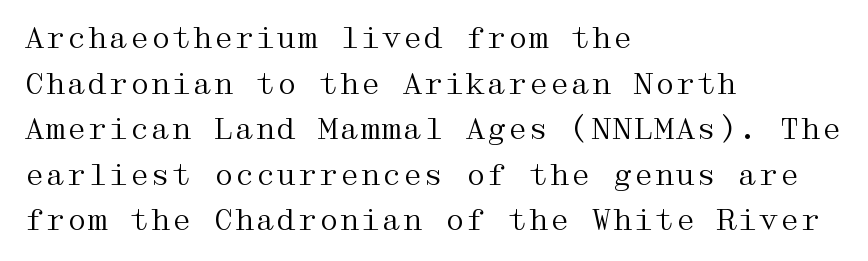
Q: Is the text bold? A: No.
Q: Is the text italic (slanted)? A: No, it is upright.
Q: Is the typeface a serif or a sans-serif typeface? A: Serif.
Q: Is the text underlined? A: No.
Q: How is the paragraph aligned? A: Left-aligned.
Q: Is the spacing between letters normal or unusually wide? A: Normal.
Q: Is the spacing between lines tight, normal or loose? A: Normal.
Q: Width (condensed, normal, or wide)? A: Wide.
Q: Stroke contrast? A: Medium.
Q: x-height? A: Medium.
